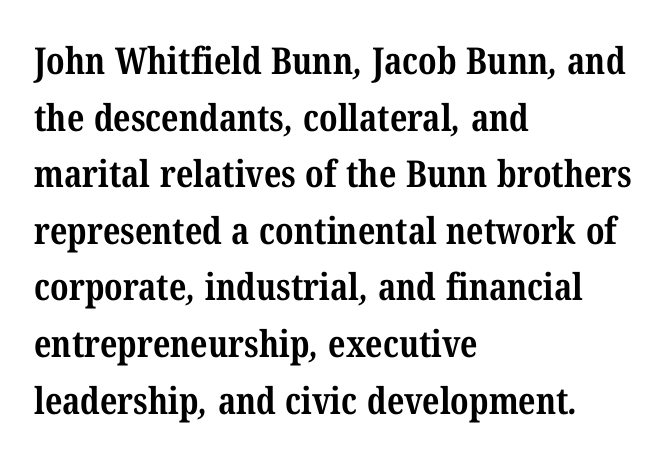
The image shows 37 px bold, condensed serif type; set left-aligned, normal line spacing (1.53x), normal letter spacing, not underlined; medium stroke contrast and a medium x-height.
